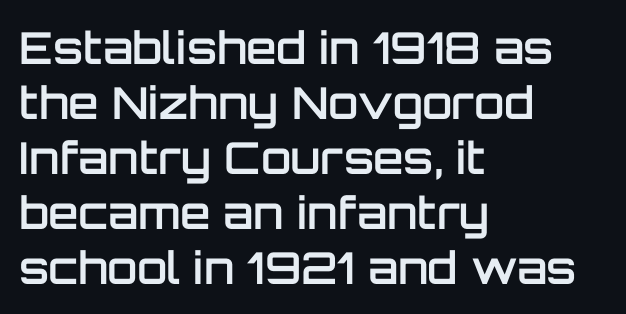
Caption: standard tracking, unaltered. The glyphs in this specimen are sans serif. Is there any slant? The stems are plumb. The gap between lines stays unmarked.
